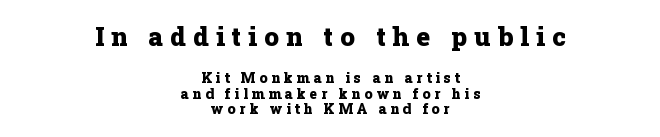
Q: Is the text bold? A: Yes.
Q: Is the text italic (slanted)? A: No, it is upright.
Q: Is the text underlined? A: No.
Q: How is the paragraph aligned? A: Centered.
Q: Is the spacing between letters normal or unusually wide? A: Unusually wide.
Q: Is the spacing between lines tight, normal or loose? A: Tight.
Q: Which block of text is set in a larger size, the first (top) or the second (bottom)? A: The first (top) one.
